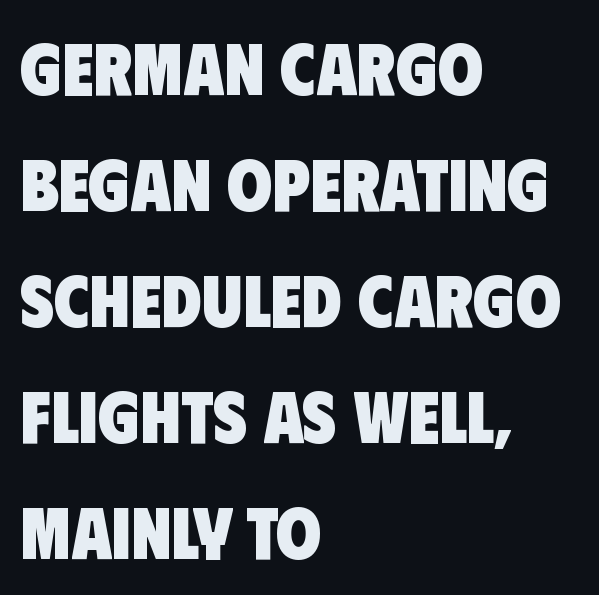
Q: Is the text bold? A: Yes.
Q: Is the typeface a serif or a sans-serif typeface? A: Sans-serif.
Q: Is the text underlined? A: No.
Q: How is the paragraph aligned? A: Left-aligned.
Q: Is the spacing between letters normal or unusually wide? A: Normal.
Q: Is the spacing between lines tight, normal or loose? A: Normal.
Q: Width (condensed, normal, or wide)? A: Condensed.
Q: Stroke contrast? A: Low.
Q: x-height? A: Large.
Q: Monospaced? A: No.
